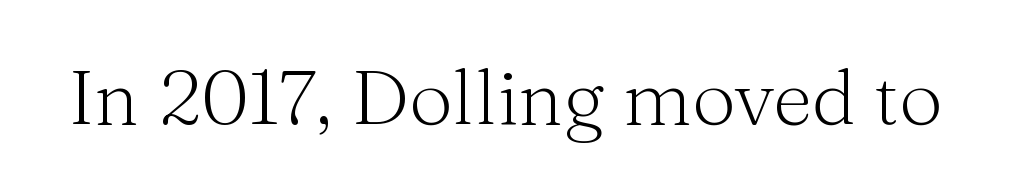
{"serif": "yes", "italic": "no", "bold": "no", "weight": "light", "width": "normal", "stroke_contrast": "medium", "x_height": "medium", "monospaced": "no", "underline": "no", "letter_spacing": "normal", "letter_spacing_em": 0.0, "glyph_px": 77}
